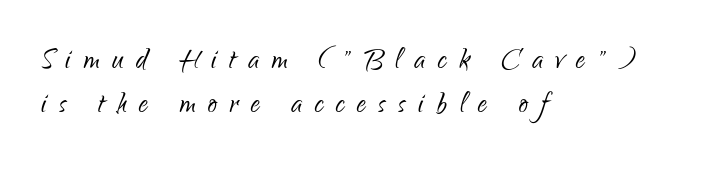
The image shows 36 px light, condensed sans-serif type; set left-aligned, line spacing 1.21x, unusually wide letter spacing (+0.35 em), not underlined; low stroke contrast and a small x-height.
